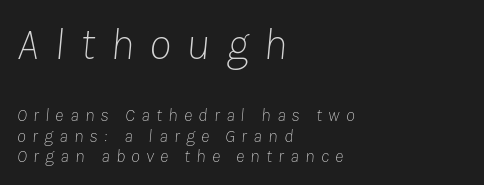
Q: Is the text bold? A: No.
Q: Is the text italic (slanted)? A: Yes, it leans right by about 8 degrees.
Q: Is the text underlined? A: No.
Q: How is the paragraph aligned? A: Left-aligned.
Q: Is the spacing between letters normal or unusually wide? A: Unusually wide.
Q: Is the spacing between lines tight, normal or loose? A: Tight.
Q: Which block of text is set in a larger size, the first (top) or the second (bottom)? A: The first (top) one.
Q: Width (condensed, normal, or wide)? A: Normal.
Q: Stroke contrast? A: Low.
Q: x-height? A: Medium.
Q: Monospaced? A: No.
